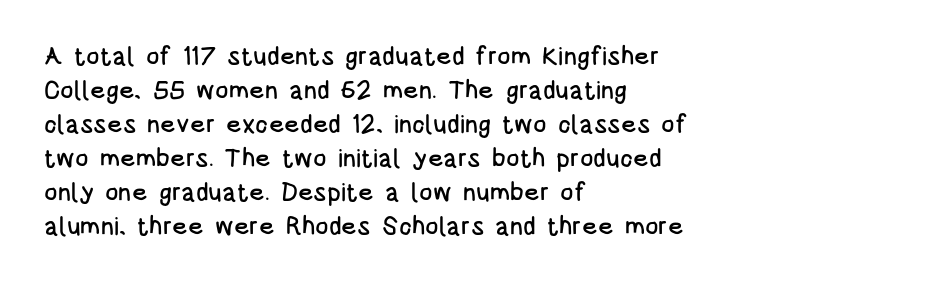
The image shows 25 px text type, upright; set left-aligned, normal line spacing (1.36x), normal letter spacing, not underlined.
